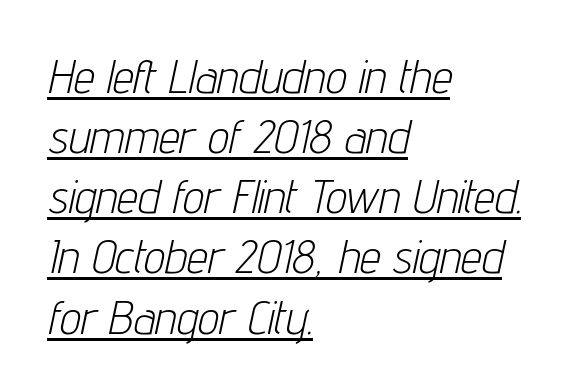
The image shows 47 px light, condensed type, italic (leaning right); set left-aligned, normal line spacing (1.28x), normal letter spacing, underlined; low stroke contrast and a medium x-height.
